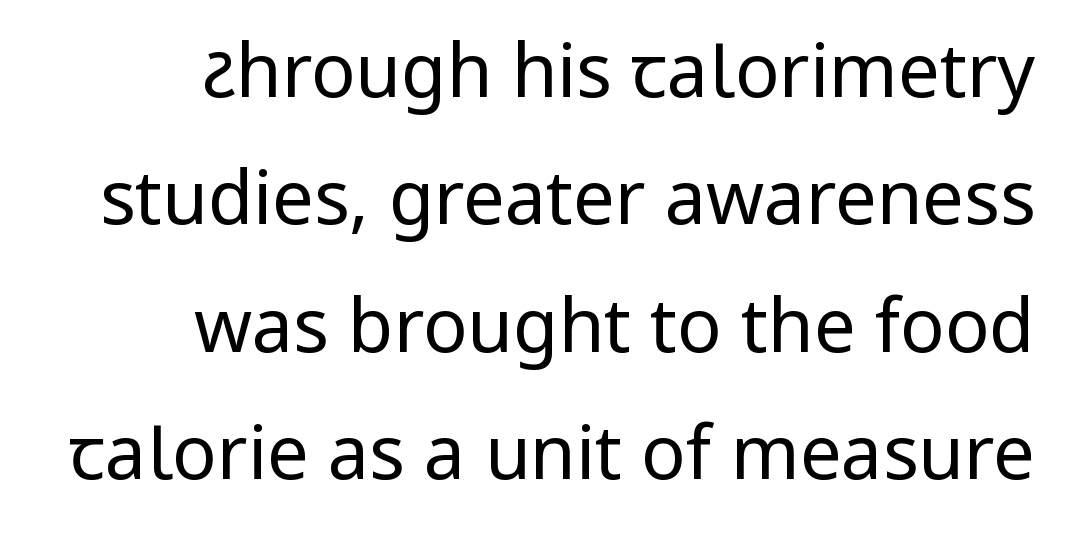
Q: Is the text bold? A: No.
Q: Is the text italic (slanted)? A: No, it is upright.
Q: Is the typeface a serif or a sans-serif typeface? A: Sans-serif.
Q: Is the text underlined? A: No.
Q: How is the paragraph aligned? A: Right-aligned.
Q: Is the spacing between letters normal or unusually wide? A: Normal.
Q: Width (condensed, normal, or wide)? A: Normal.
Q: Stroke contrast? A: Low.
Q: x-height? A: Medium.
Q: Monospaced? A: No.
